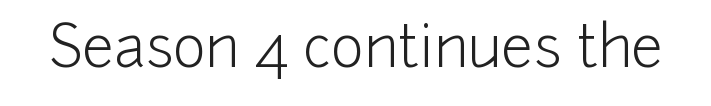
{"serif": "no", "italic": "no", "bold": "no", "weight": "light", "width": "normal", "stroke_contrast": "low", "x_height": "medium", "monospaced": "no", "underline": "no", "letter_spacing": "normal", "letter_spacing_em": 0.0, "glyph_px": 57}
